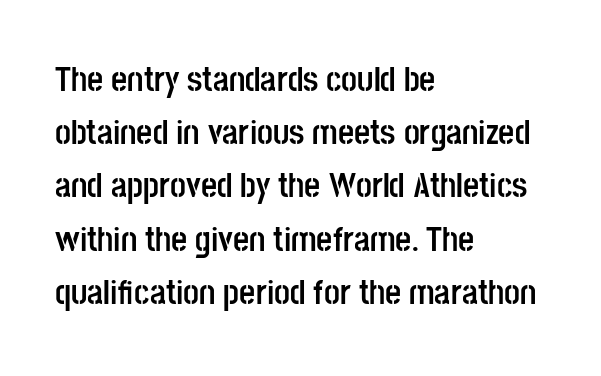
Honestly, the letter spacing is just normal — you wouldn't notice it. Honestly, there is no underline to notice here at all. Note the varied advance widths — an 'i' is clearly narrower than an 'm'. Rendered with straight, roman letterforms. Classification — sans serif. Short and long lines alike share a common starting point at left.
